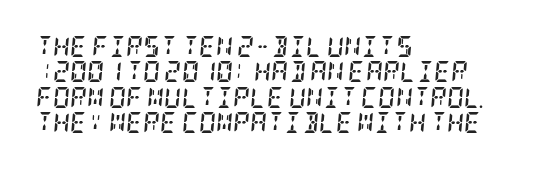
The image shows 21 px bold type, italic (leaning right); set left-aligned, line spacing 1.21x, normal letter spacing, not underlined.
